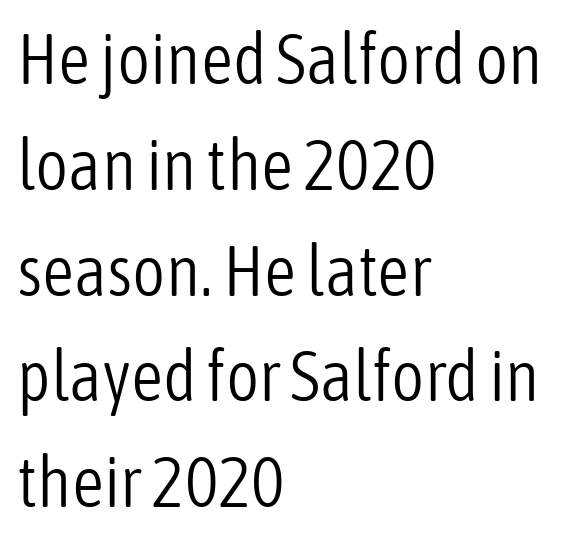
The image shows 71 px light, condensed sans-serif type, upright; set left-aligned, normal line spacing (1.49x), normal letter spacing, not underlined; low stroke contrast and a medium x-height.
